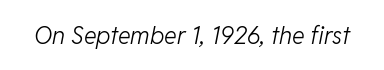
The image shows 24 px text type, italic (leaning right); set normal letter spacing, not underlined.
